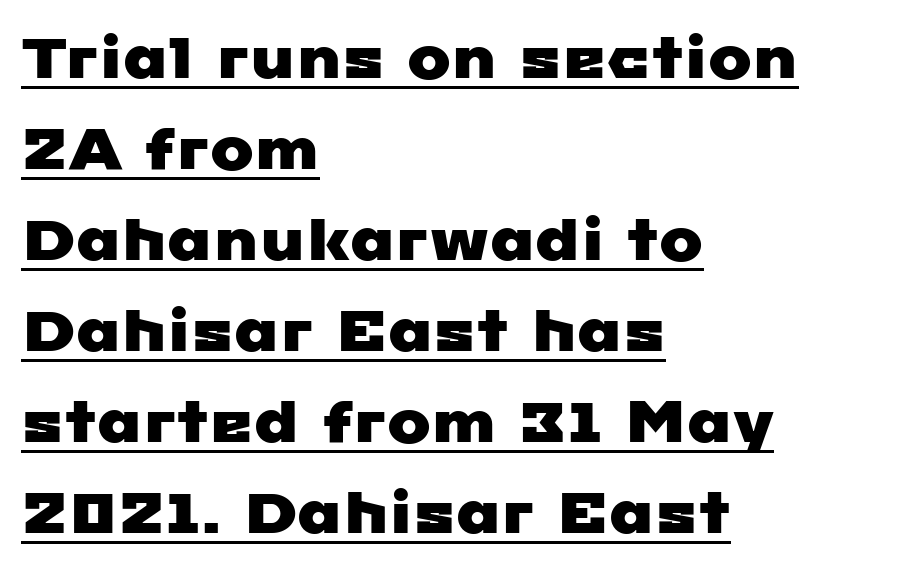
The lines are quadded left. Vertically, the passage feels balanced, rows spaced as you'd expect. The rendering shows plain stroke endings on the letterforms — a sans-serif design. Do the characters align in a grid? No, the font is proportional. Like a heading marked for emphasis, these lines bear an underscore. Observe the ordinary spacing: letters are neighbours, not strangers.
